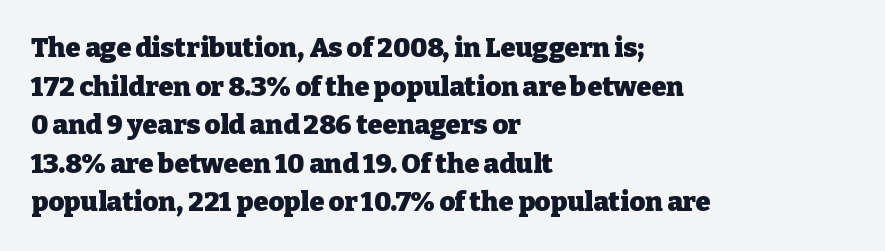
Q: Is the text bold? A: Yes.
Q: Is the text italic (slanted)? A: No, it is upright.
Q: Is the text underlined? A: No.
Q: How is the paragraph aligned? A: Left-aligned.
Q: Is the spacing between letters normal or unusually wide? A: Normal.
Q: Is the spacing between lines tight, normal or loose? A: Normal.
